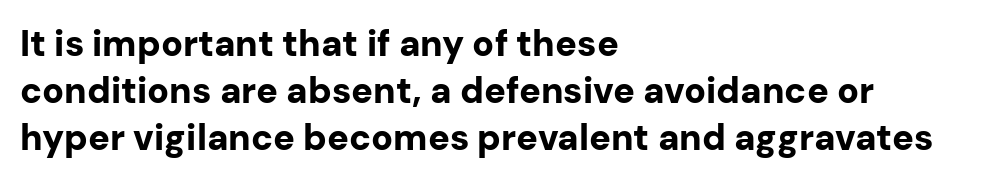
Q: Is the text bold? A: Yes.
Q: Is the text italic (slanted)? A: No, it is upright.
Q: Is the typeface a serif or a sans-serif typeface? A: Sans-serif.
Q: Is the text underlined? A: No.
Q: How is the paragraph aligned? A: Left-aligned.
Q: Is the spacing between letters normal or unusually wide? A: Normal.
Q: Is the spacing between lines tight, normal or loose? A: Normal.
Q: Width (condensed, normal, or wide)? A: Normal.
Q: Stroke contrast? A: Low.
Q: x-height? A: Medium.
Q: Monospaced? A: No.
